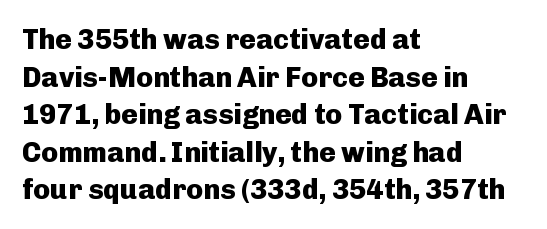
Q: Is the text bold? A: Yes.
Q: Is the text italic (slanted)? A: No, it is upright.
Q: Is the typeface a serif or a sans-serif typeface? A: Sans-serif.
Q: Is the text underlined? A: No.
Q: How is the paragraph aligned? A: Left-aligned.
Q: Is the spacing between letters normal or unusually wide? A: Normal.
Q: Is the spacing between lines tight, normal or loose? A: Normal.
Q: Width (condensed, normal, or wide)? A: Normal.
Q: Stroke contrast? A: Low.
Q: x-height? A: Medium.
Q: Monospaced? A: No.
